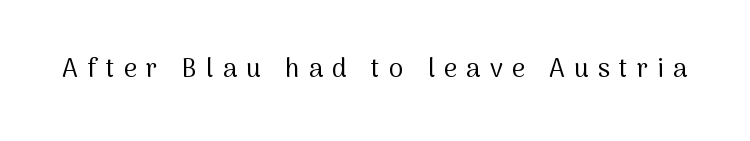
{"italic": "no", "bold": "no", "underline": "no", "letter_spacing": "wide", "letter_spacing_em": 0.35, "glyph_px": 26}
